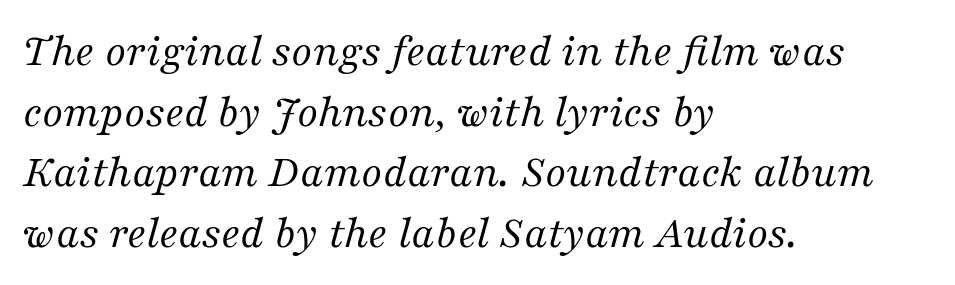
The font is comparable to plain body text, perhaps lighter. The letters advance in unequal steps, a hallmark of proportional type. Are there feet on the stems? There are — it's a serif. The letterforms sit shoulder to shoulder at normal distance. Which margin do the lines hug? The left one — the right edge is uneven.
